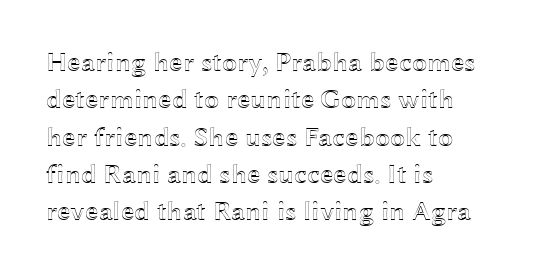
Q: Is the text italic (slanted)? A: No, it is upright.
Q: Is the text underlined? A: No.
Q: How is the paragraph aligned? A: Left-aligned.
Q: Is the spacing between letters normal or unusually wide? A: Normal.
Q: Is the spacing between lines tight, normal or loose? A: Normal.
